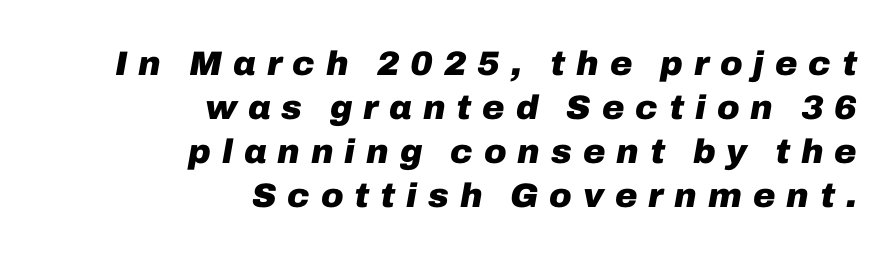
Q: Is the text bold? A: Yes.
Q: Is the text italic (slanted)? A: Yes, it leans right by about 10 degrees.
Q: Is the text underlined? A: No.
Q: How is the paragraph aligned? A: Right-aligned.
Q: Is the spacing between letters normal or unusually wide? A: Unusually wide.
Q: Is the spacing between lines tight, normal or loose? A: Normal.
Q: Width (condensed, normal, or wide)? A: Normal.
Q: Stroke contrast? A: Low.
Q: x-height? A: Medium.
Q: Monospaced? A: No.
